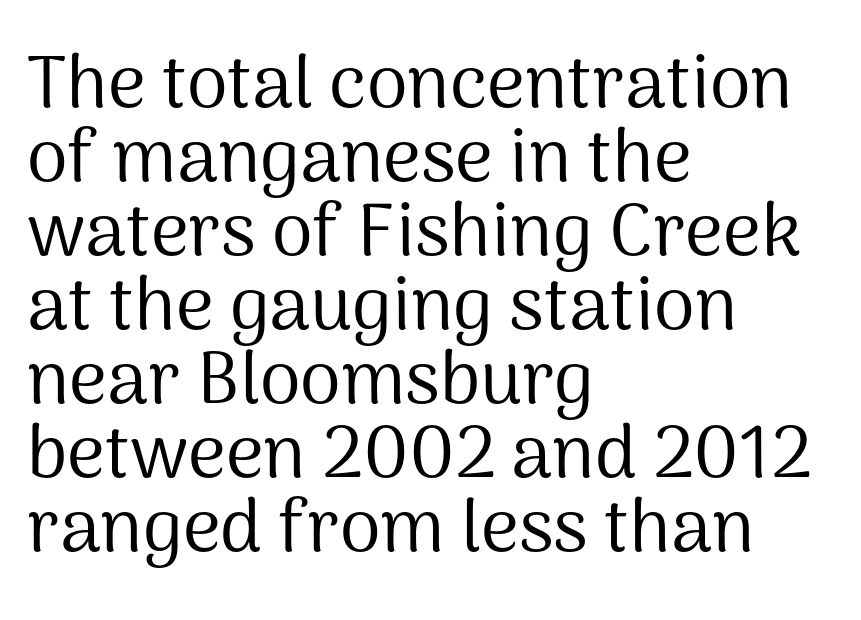
The image shows 74 px regular-weight sans-serif type, upright; set left-aligned, tight line spacing (1.0x), normal letter spacing, not underlined; medium stroke contrast and a medium x-height.
